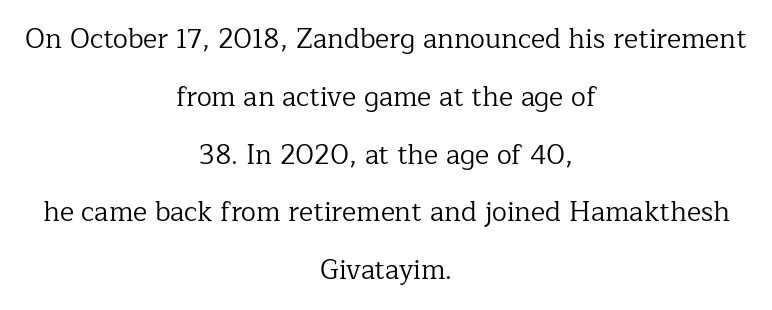
Look at the tracking — it's just the regular setting, nothing added. Leftover space on each line is divided equally before and after the words. Rendered with straight, roman letterforms. Any mark beneath the type? The region is blank.
